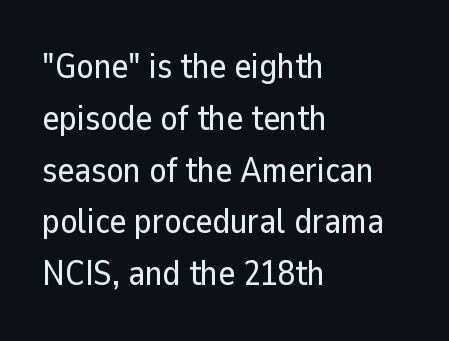
The image shows 35 px sans-serif type, upright; set left-aligned, normal line spacing (1.48x), normal letter spacing, not underlined; low stroke contrast and a medium x-height.
